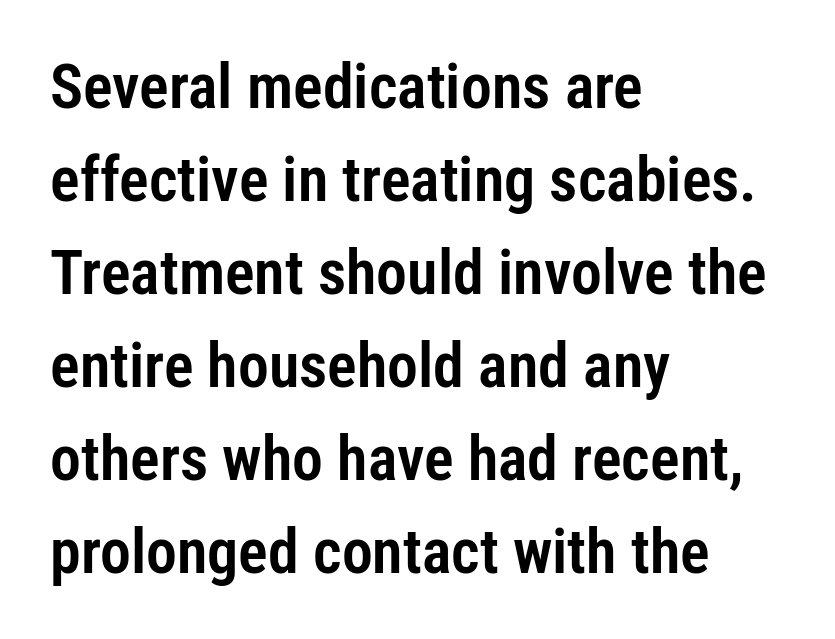
Vertical spacing — default. The face used here is proportionally spaced, like ordinary book or web type. A typesetter would call this zero additional tracking. This is sans-serif lettering, the kind often seen on screens and signage. The words here are not underlined. A classic flush-left, rag-right setting is used for this passage.
